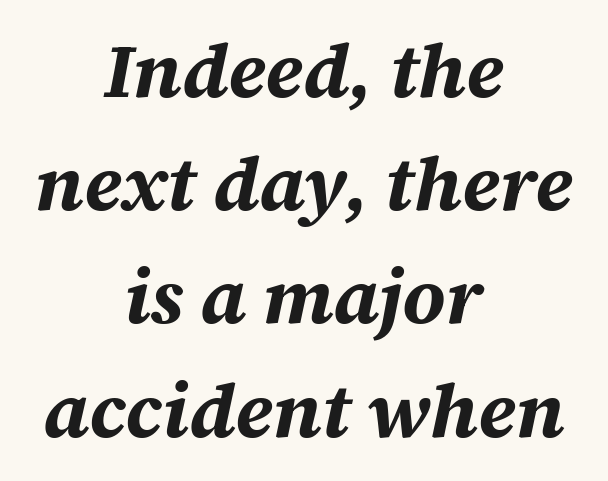
The image shows 76 px bold type, italic (leaning right); set centered, normal line spacing (1.49x), normal letter spacing, not underlined; medium stroke contrast and a large x-height.
